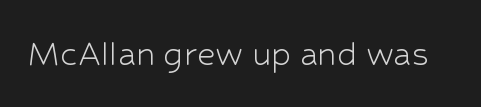
Q: Is the text bold? A: No.
Q: Is the text italic (slanted)? A: No, it is upright.
Q: Is the typeface a serif or a sans-serif typeface? A: Sans-serif.
Q: Is the text underlined? A: No.
Q: Is the spacing between letters normal or unusually wide? A: Normal.
Q: Width (condensed, normal, or wide)? A: Normal.
Q: Stroke contrast? A: Low.
Q: x-height? A: Medium.
Q: Monospaced? A: No.
